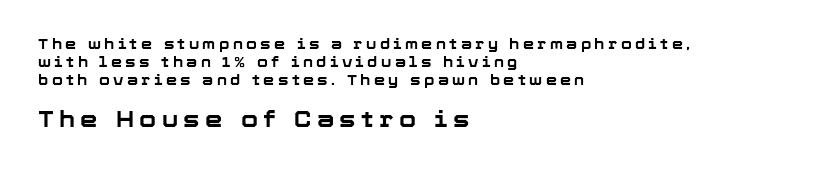
Q: Is the text bold? A: Yes.
Q: Is the text italic (slanted)? A: No, it is upright.
Q: Is the text underlined? A: No.
Q: How is the paragraph aligned? A: Left-aligned.
Q: Is the spacing between letters normal or unusually wide? A: Unusually wide.
Q: Is the spacing between lines tight, normal or loose? A: Normal.
Q: Which block of text is set in a larger size, the first (top) or the second (bottom)? A: The second (bottom) one.
